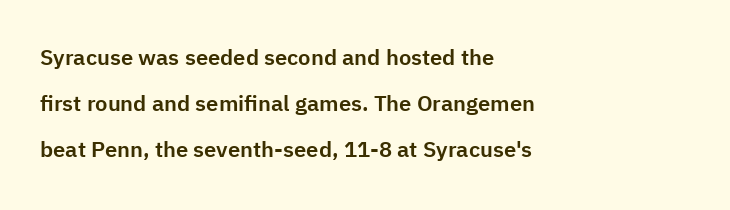
The image shows 22 px text type, upright; set left-aligned, loose line spacing (2.1x), normal letter spacing, not underlined.
